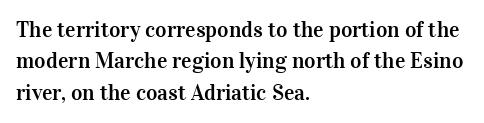
{"italic": "no", "underline": "no", "align": "left", "line_spacing": "normal", "line_spacing_ratio": 1.43, "letter_spacing": "normal", "letter_spacing_em": 0.0, "glyph_px": 22}
